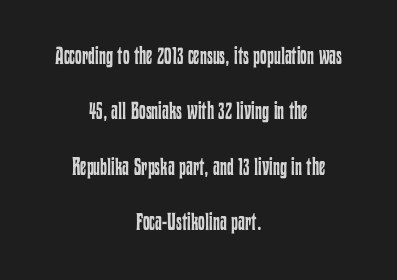
Q: Is the text bold? A: No.
Q: Is the text italic (slanted)? A: No, it is upright.
Q: Is the text underlined? A: No.
Q: How is the paragraph aligned? A: Centered.
Q: Is the spacing between letters normal or unusually wide? A: Normal.
Q: Is the spacing between lines tight, normal or loose? A: Loose.
